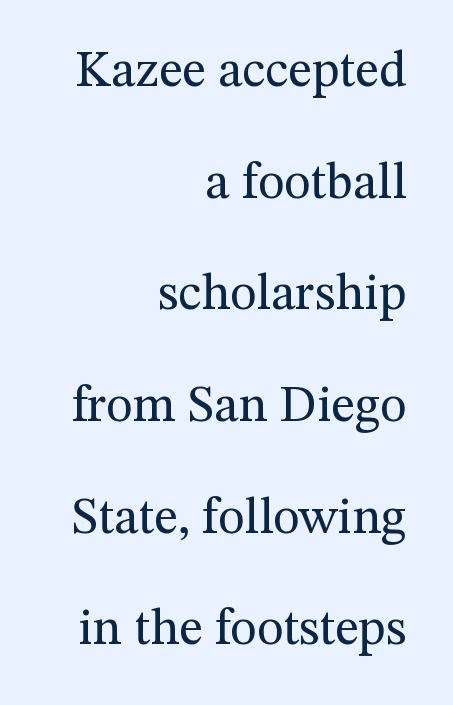
{"serif": "yes", "italic": "no", "bold": "no", "weight": "regular", "width": "normal", "stroke_contrast": "medium", "x_height": "medium", "monospaced": "no", "underline": "no", "align": "right", "line_spacing": "loose", "line_spacing_ratio": 2.19, "letter_spacing": "normal", "letter_spacing_em": 0.0, "glyph_px": 51}
